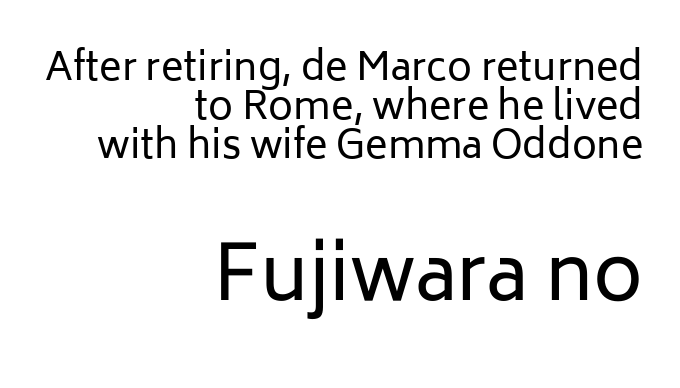
{"serif": "no", "italic": "no", "bold": "no", "weight": "regular", "width": "normal", "stroke_contrast": "low", "x_height": "medium", "monospaced": "no", "underline": "no", "align": "right", "line_spacing": "tight", "line_spacing_ratio": 1.03, "letter_spacing": "normal", "letter_spacing_em": 0.0, "larger_block": "second", "size_ratio": 2.0, "glyph_px": 76}
